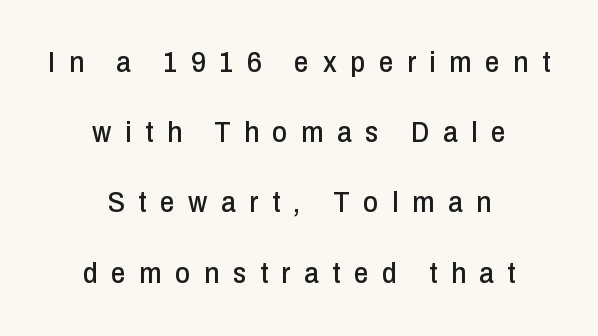
Q: Is the text italic (slanted)? A: No, it is upright.
Q: Is the typeface a serif or a sans-serif typeface? A: Sans-serif.
Q: Is the text underlined? A: No.
Q: How is the paragraph aligned? A: Centered.
Q: Is the spacing between letters normal or unusually wide? A: Unusually wide.
Q: Is the spacing between lines tight, normal or loose? A: Loose.
Q: Width (condensed, normal, or wide)? A: Condensed.
Q: Stroke contrast? A: Low.
Q: x-height? A: Medium.
Q: Monospaced? A: No.
